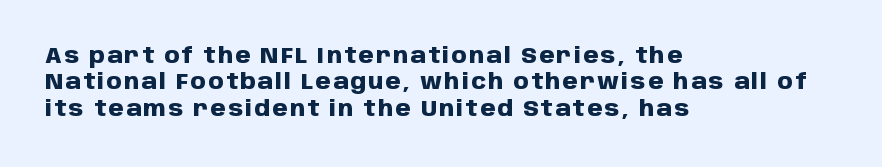
Q: Is the text bold? A: Yes.
Q: Is the text italic (slanted)? A: No, it is upright.
Q: Is the text underlined? A: No.
Q: How is the paragraph aligned? A: Left-aligned.
